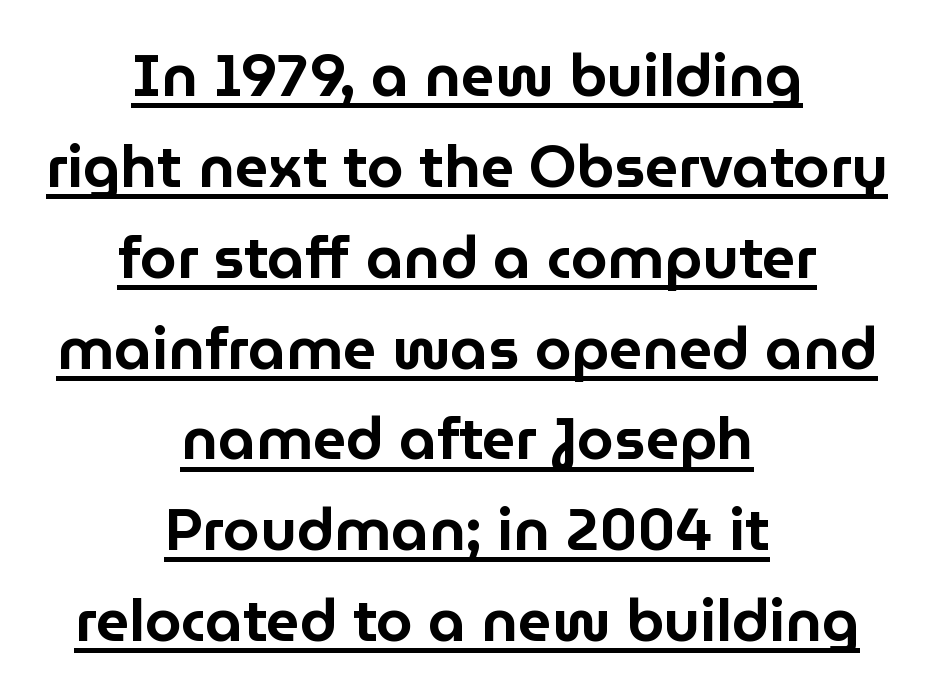
Evenly set lines give the paragraph a standard silhouette. Horizontal alignment here is central, giving a formal, balanced look. These lines are rendered in a variable-pitch font. Look at the bottom of the vertical strokes: they stop flat, with no serifs. Honestly, the underline is the first thing you notice here.
